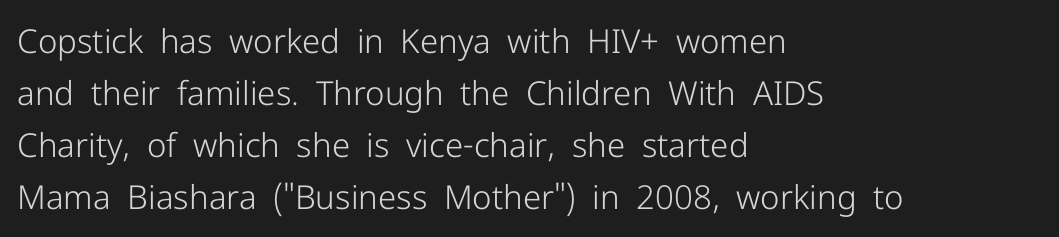
Q: Is the text bold? A: No.
Q: Is the text italic (slanted)? A: No, it is upright.
Q: Is the typeface a serif or a sans-serif typeface? A: Sans-serif.
Q: Is the text underlined? A: No.
Q: How is the paragraph aligned? A: Left-aligned.
Q: Is the spacing between letters normal or unusually wide? A: Normal.
Q: Is the spacing between lines tight, normal or loose? A: Normal.
Q: Width (condensed, normal, or wide)? A: Normal.
Q: Stroke contrast? A: Low.
Q: x-height? A: Medium.
Q: Monospaced? A: No.
